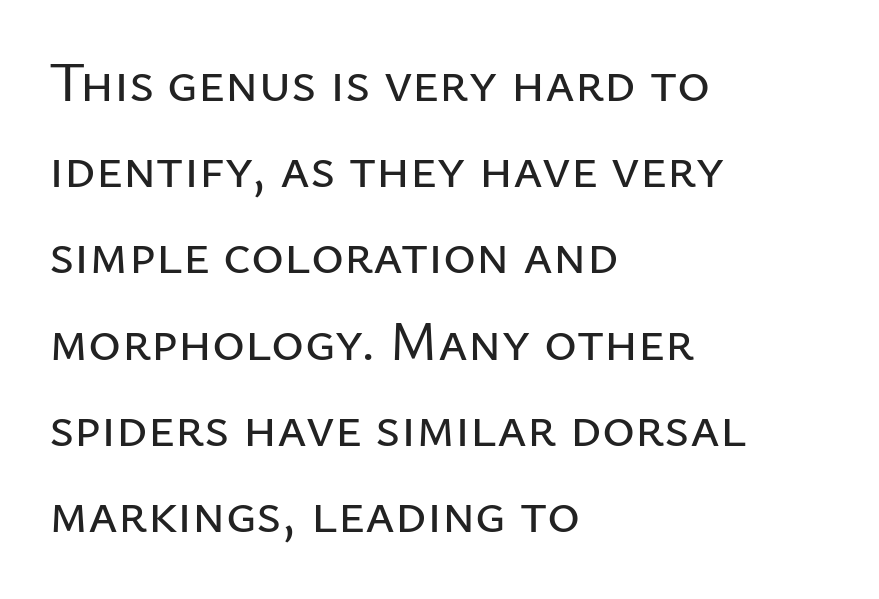
{"serif": "no", "italic": "no", "width": "normal", "stroke_contrast": "low", "x_height": "medium", "monospaced": "no", "underline": "no", "align": "left", "line_spacing": "normal", "line_spacing_ratio": 1.54, "letter_spacing": "normal", "letter_spacing_em": 0.0, "glyph_px": 56}
